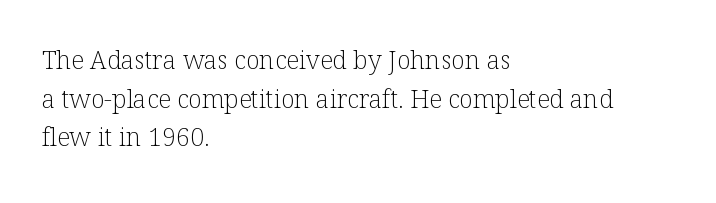
Q: Is the text bold? A: No.
Q: Is the text italic (slanted)? A: No, it is upright.
Q: Is the text underlined? A: No.
Q: How is the paragraph aligned? A: Left-aligned.
Q: Is the spacing between letters normal or unusually wide? A: Normal.
Q: Is the spacing between lines tight, normal or loose? A: Normal.
